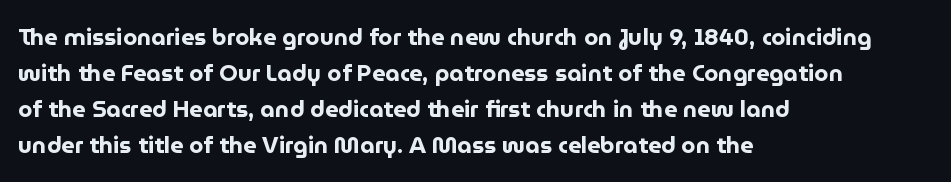
The line-height multiplier appears to be the usual default. Plain, unruled lines of type. The type is set solid horizontally, with unmodified tracking. Horizontal alignment here is leftward, the default for most running prose. Does the weight exceed regular? Yes, all the way to bold.
